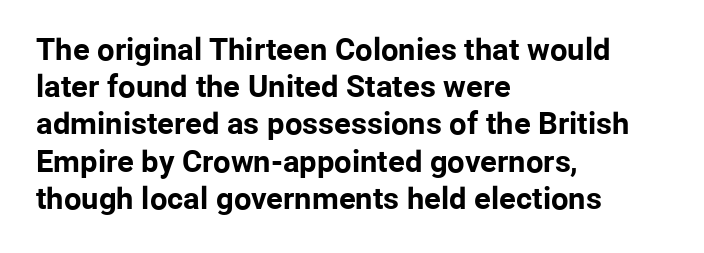
This sample has the flowing, uneven cadence of proportional lettering. Summary of weight: heavy, a full bold. The passage shown is typeset with a sans-serif family. The glyphs are unaccompanied by any horizontal stroke below them.
